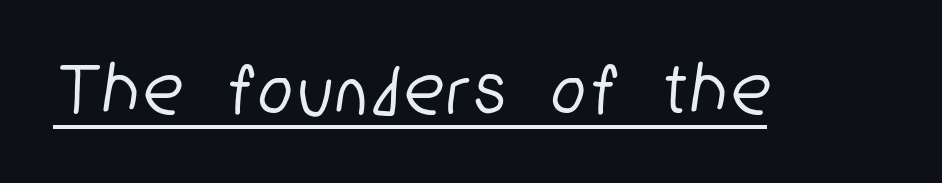
You can tell from the bare stems that sans-serif type was used. The sample's only ornament is a line tracing under the words. These lines are rendered in a variable-pitch font.
